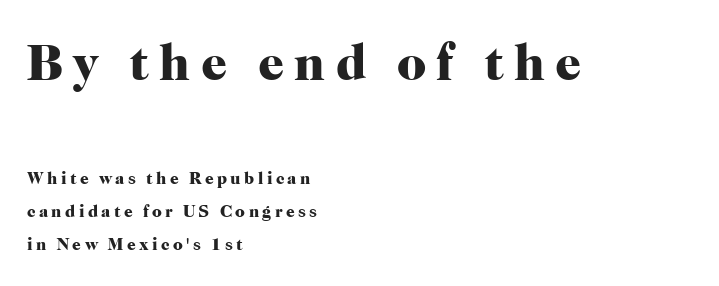
The image shows 51 px heavy serif type, upright; set left-aligned, loose line spacing (1.93x), unusually wide letter spacing (+0.2 em), not underlined; the first (top) block is 3.0x larger; high stroke contrast and a medium x-height.
